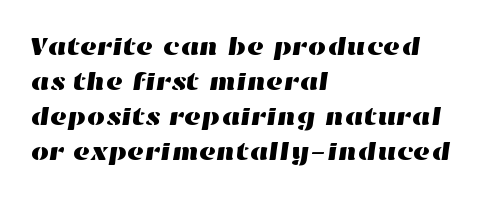
Q: Is the text underlined? A: No.
Q: How is the paragraph aligned? A: Left-aligned.
Q: Is the spacing between letters normal or unusually wide? A: Normal.
Q: Is the spacing between lines tight, normal or loose? A: Normal.
